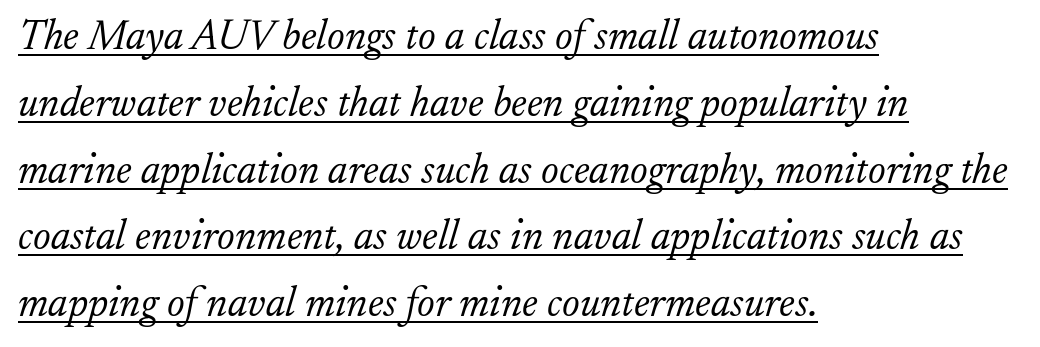
{"serif": "yes", "italic": "yes", "lean": "right", "slant_degrees": 17, "bold": "no", "weight": "light", "width": "normal", "stroke_contrast": "low", "x_height": "small", "monospaced": "no", "underline": "yes", "align": "left", "line_spacing": "normal", "line_spacing_ratio": 1.59, "letter_spacing": "normal", "letter_spacing_em": 0.0, "glyph_px": 42}
